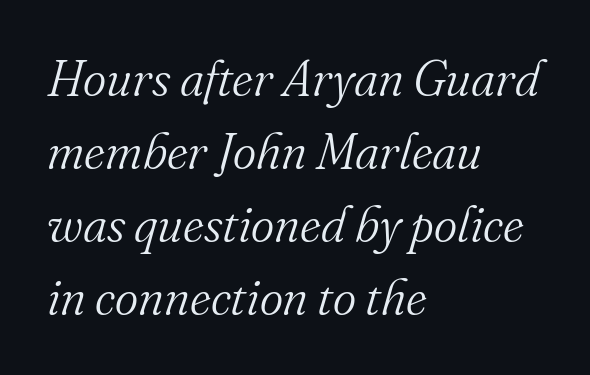
Bare-footed words on every line. The line texture is even and compact thanks to regular tracking. Style check: oblique. In CSS terms this would be text-align: left. Classification — serif.
